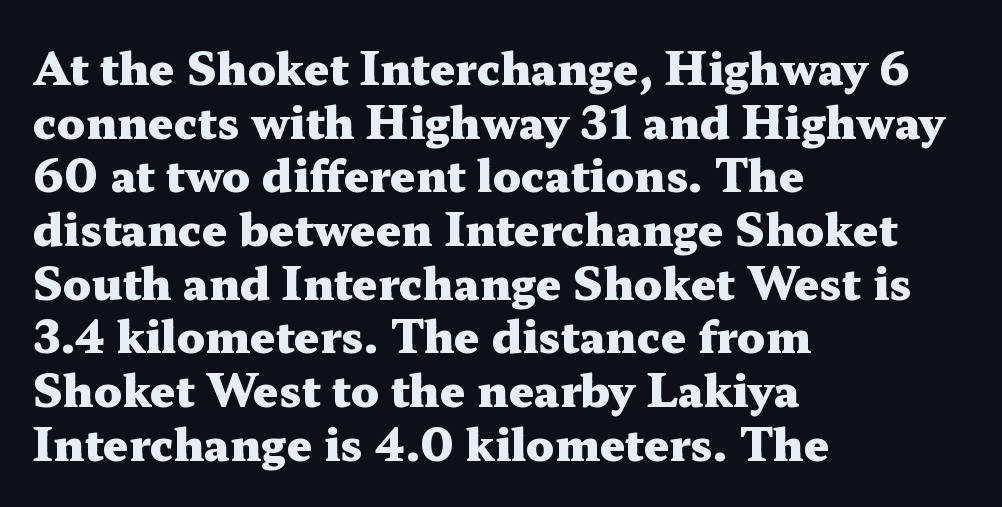
The image shows 44 px heavy, wide serif type, upright; set left-aligned, line spacing 1.22x, normal letter spacing, not underlined; medium stroke contrast and a medium x-height.
